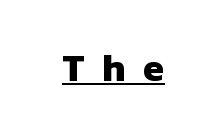
The image shows 38 px heavy sans-serif type; set unusually wide letter spacing (+0.48 em), underlined; low stroke contrast and a medium x-height.
